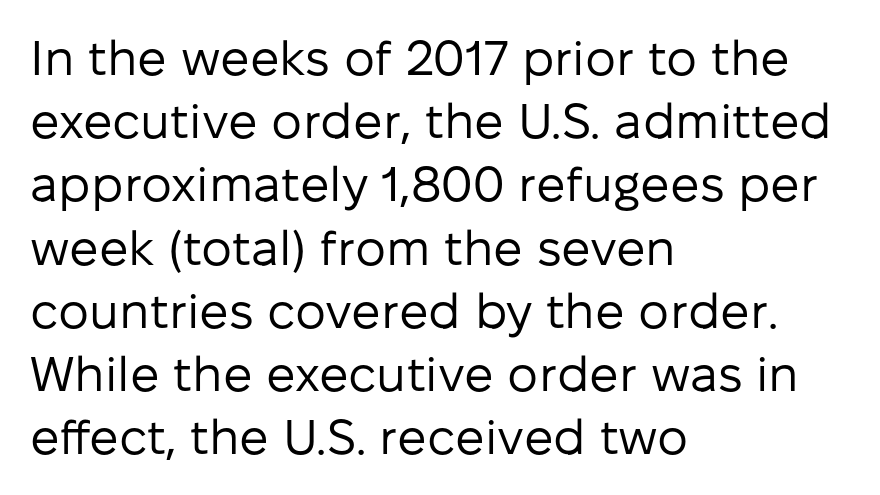
{"serif": "no", "italic": "no", "bold": "no", "weight": "regular", "width": "normal", "stroke_contrast": "low", "x_height": "medium", "monospaced": "no", "underline": "no", "align": "left", "line_spacing": "normal", "line_spacing_ratio": 1.29, "letter_spacing": "normal", "letter_spacing_em": 0.0, "glyph_px": 49}
